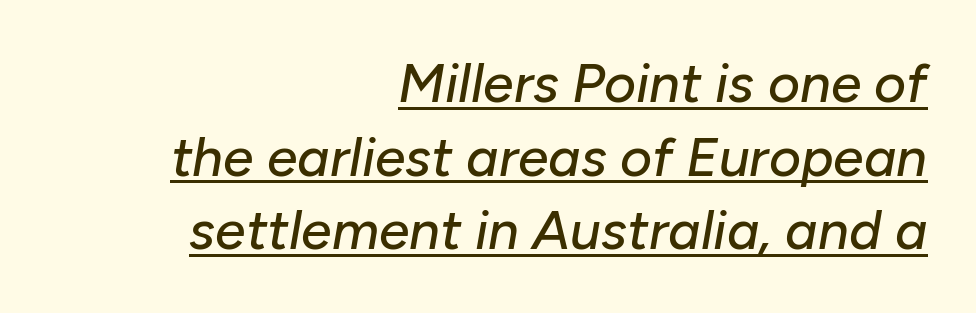
In terms of posture, this sample is oblique. Compared with undecorated copy, this sample adds a rule below the words. Normally led — the rows are evenly, conventionally spaced. Tracking value appears to be zero — textbook default spacing. The passage shown is typed in a proportional face where columns would drift.
